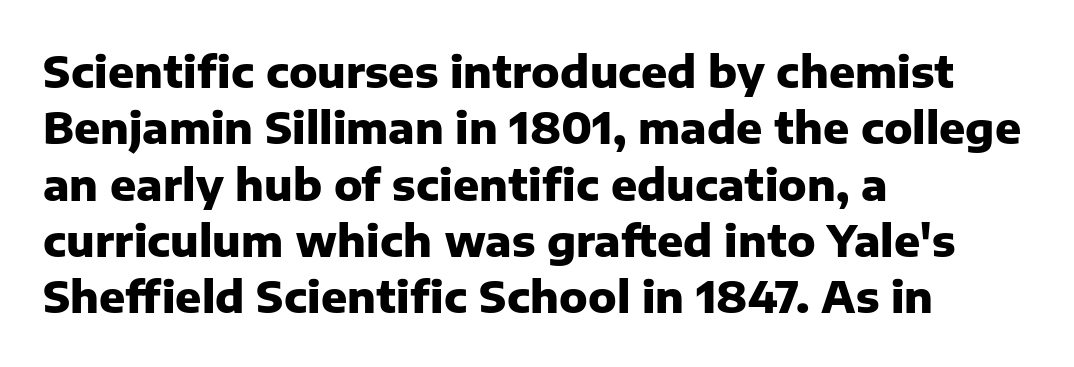
The image shows 43 px heavy sans-serif type, upright; set left-aligned, normal line spacing (1.31x), normal letter spacing, not underlined; low stroke contrast and a medium x-height.
